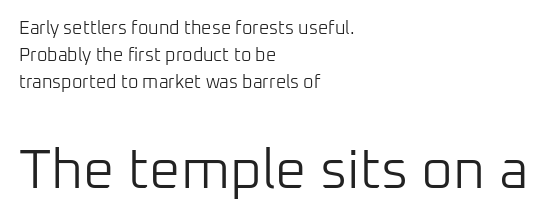
The image shows 55 px light sans-serif type, upright; set left-aligned, normal line spacing (1.5x), normal letter spacing, not underlined; the second (bottom) block is 3.06x larger; low stroke contrast and a medium x-height.
